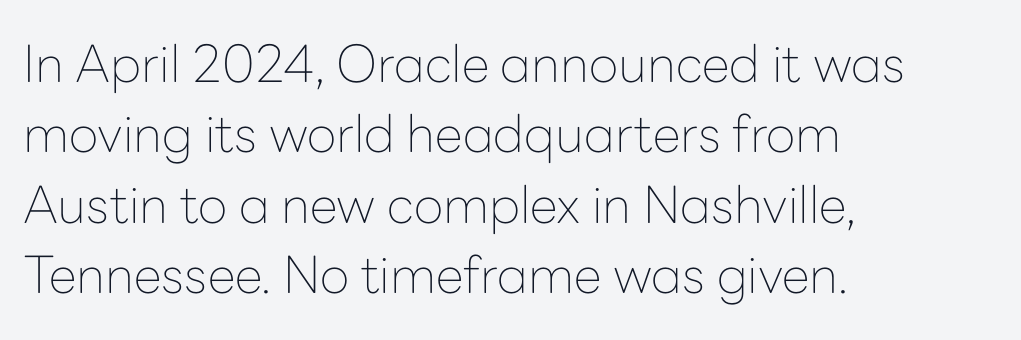
{"serif": "no", "italic": "no", "bold": "no", "weight": "thin", "width": "normal", "stroke_contrast": "low", "x_height": "medium", "monospaced": "no", "underline": "no", "align": "left", "line_spacing": "normal", "line_spacing_ratio": 1.38, "letter_spacing": "normal", "letter_spacing_em": 0.0, "glyph_px": 51}
